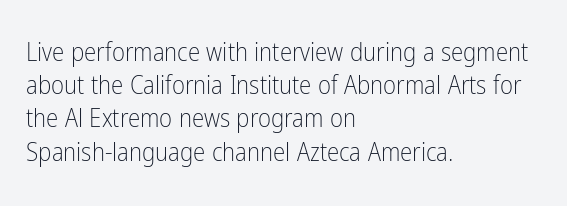
Q: Is the text bold? A: No.
Q: Is the text italic (slanted)? A: No, it is upright.
Q: Is the text underlined? A: No.
Q: How is the paragraph aligned? A: Left-aligned.
Q: Is the spacing between letters normal or unusually wide? A: Normal.
Q: Is the spacing between lines tight, normal or loose? A: Normal.
